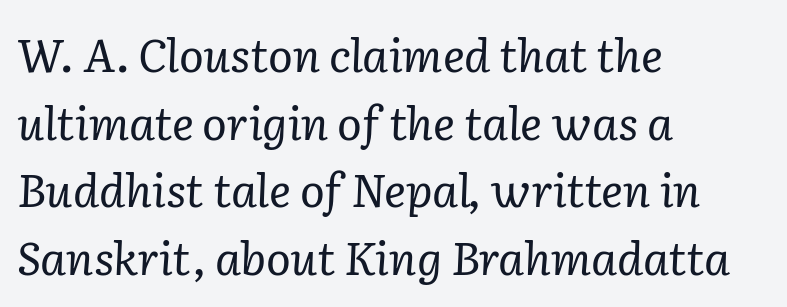
{"serif": "yes", "italic": "yes", "lean": "right", "slant_degrees": 2, "bold": "no", "weight": "regular", "width": "normal", "stroke_contrast": "low", "x_height": "medium", "monospaced": "no", "underline": "no", "align": "left", "line_spacing": "normal", "line_spacing_ratio": 1.47, "letter_spacing": "normal", "letter_spacing_em": 0.0, "glyph_px": 46}
